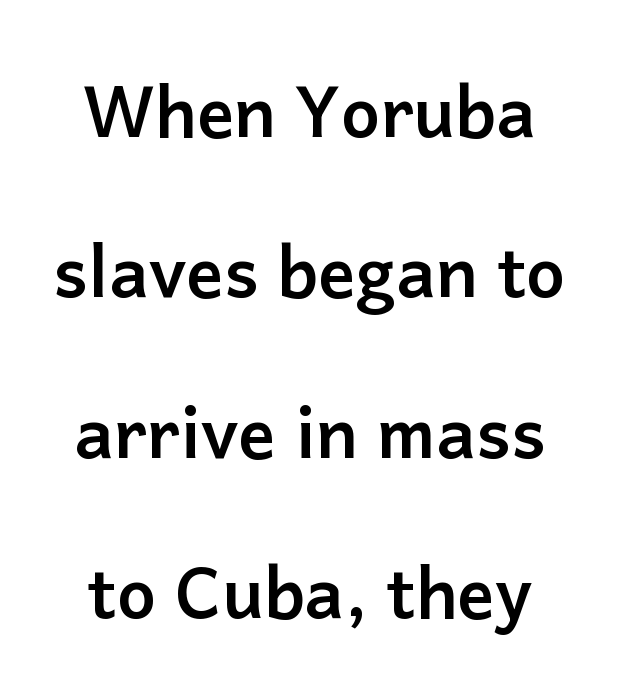
{"serif": "no", "italic": "no", "bold": "yes", "weight": "semibold", "width": "normal", "stroke_contrast": "low", "x_height": "medium", "monospaced": "no", "underline": "no", "line_spacing": "loose", "line_spacing_ratio": 2.29, "letter_spacing": "normal", "letter_spacing_em": 0.0, "glyph_px": 70}
